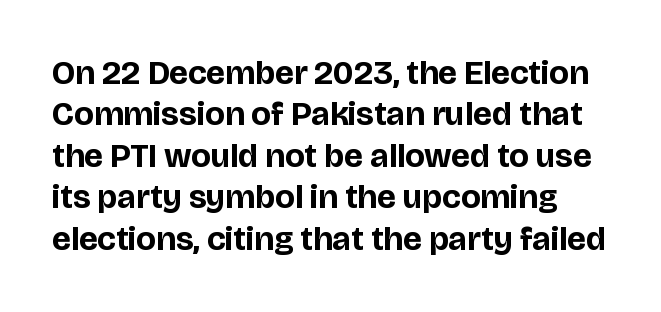
Type without underlining. The rendering shows plain stroke endings on the letterforms — a sans-serif design. Its strokes are broad and dark, the hallmark of bold type. You can tell it's not italic because the verticals are truly vertical. Words appear dense and cohesive because spacing is normal.
